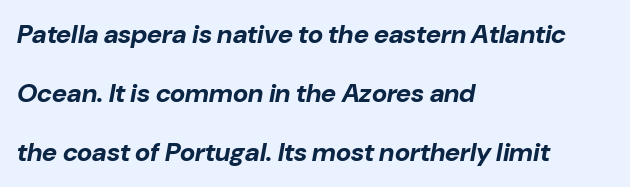
{"italic": "yes", "lean": "right", "slant_degrees": 10, "bold": "yes", "underline": "no", "align": "left", "line_spacing": "loose", "line_spacing_ratio": 2.26, "letter_spacing": "normal", "letter_spacing_em": 0.0, "glyph_px": 26}
